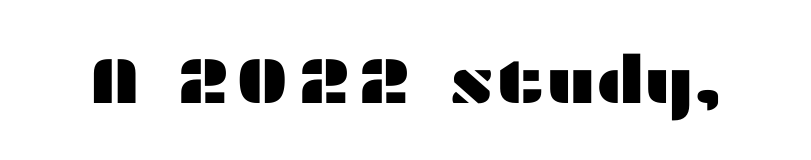
{"serif": "no", "italic": "no", "width": "wide", "stroke_contrast": "medium", "x_height": "medium", "monospaced": "no", "underline": "no", "letter_spacing": "normal", "letter_spacing_em": 0.0, "glyph_px": 66}
